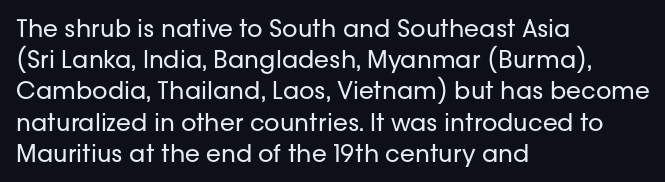
The ragged edge is on the right, which tells us the setting is flush left. The passage shown is not underscored anywhere. These lines were composed using upright roman letters. This sample uses plain, unmodified letter spacing. Reading down the column, the eye jumps a familiar distance to each next line.
